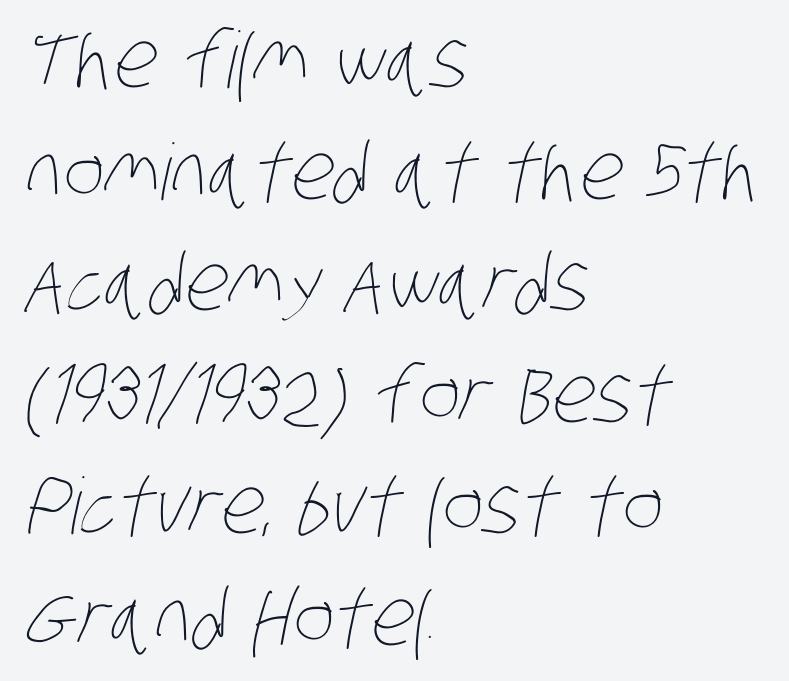
{"bold": "no", "weight": "thin", "width": "condensed", "stroke_contrast": "low", "x_height": "large", "monospaced": "no", "underline": "no", "align": "left", "line_spacing": "normal", "line_spacing_ratio": 1.43, "letter_spacing": "normal", "letter_spacing_em": 0.0, "glyph_px": 78}
